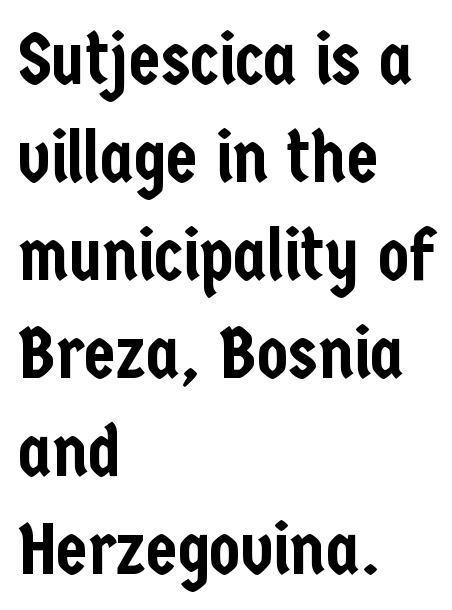
Q: Is the text italic (slanted)? A: No, it is upright.
Q: Is the typeface a serif or a sans-serif typeface? A: Sans-serif.
Q: Is the text underlined? A: No.
Q: How is the paragraph aligned? A: Left-aligned.
Q: Is the spacing between letters normal or unusually wide? A: Normal.
Q: Is the spacing between lines tight, normal or loose? A: Normal.
Q: Width (condensed, normal, or wide)? A: Condensed.
Q: Stroke contrast? A: Low.
Q: x-height? A: Medium.
Q: Monospaced? A: No.
